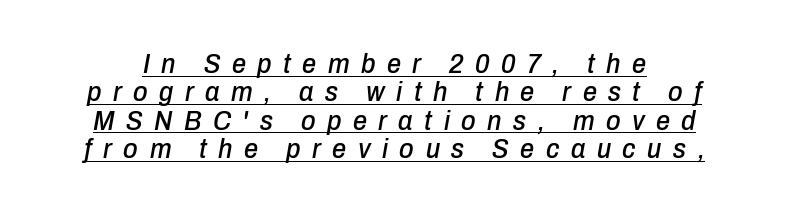
The image shows 28 px condensed type, italic (leaning right); set tight line spacing (1.01x), unusually wide letter spacing (+0.41 em), underlined; low stroke contrast and a medium x-height.
